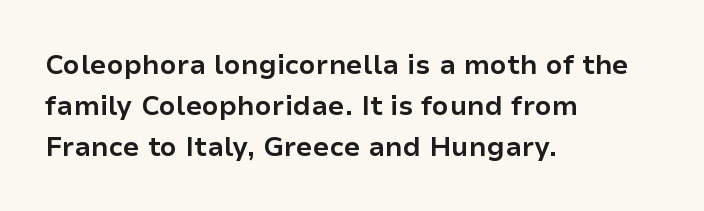
{"italic": "no", "bold": "yes", "underline": "no", "align": "left", "line_spacing": "normal", "line_spacing_ratio": 1.52, "letter_spacing": "normal", "letter_spacing_em": 0.0, "glyph_px": 27}
